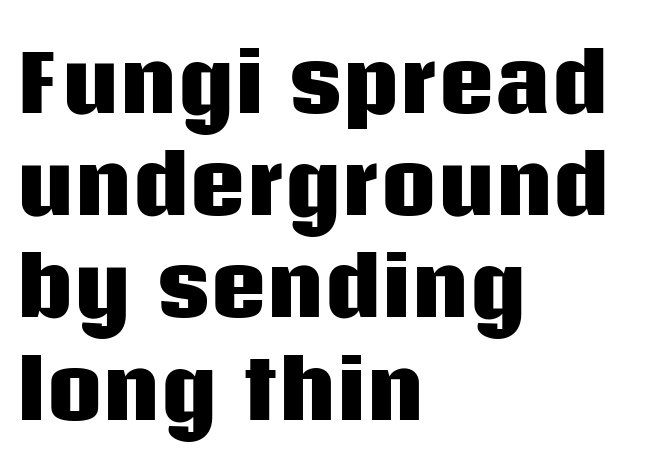
The face used here is proportionally spaced, like ordinary book or web type. The lettering stays uniformly vertical, giving the passage a roman look. Honestly, the row spacing looks completely unremarkable. Here the glyphs are tracked normally, forming tight word shapes. Note: no serifs on the glyphs.
